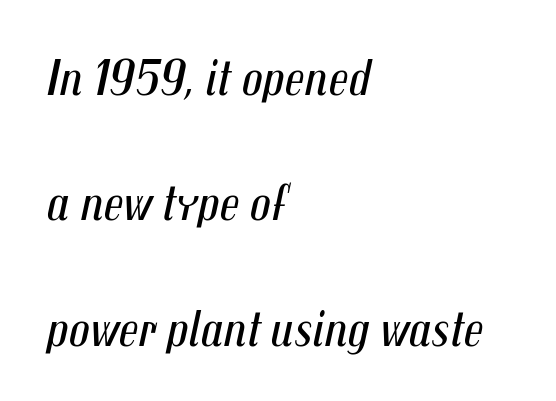
Q: Is the text bold? A: No.
Q: Is the text italic (slanted)? A: Yes, it leans right by about 12 degrees.
Q: Is the text underlined? A: No.
Q: How is the paragraph aligned? A: Left-aligned.
Q: Is the spacing between letters normal or unusually wide? A: Normal.
Q: Is the spacing between lines tight, normal or loose? A: Loose.
Q: Width (condensed, normal, or wide)? A: Condensed.
Q: Stroke contrast? A: Medium.
Q: x-height? A: Medium.
Q: Monospaced? A: No.
